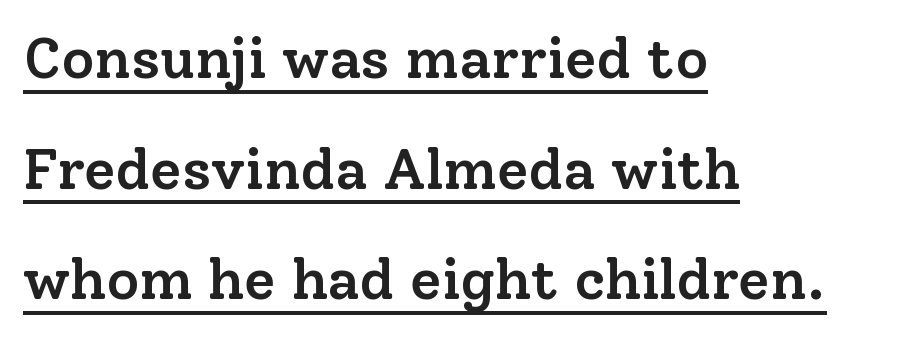
Typographic density is moderately raised because the face is semibold. Horizontal alignment here is leftward, the default for most running prose. Type style note: has serifs. A continuous stroke trails under the words, as in a hyperlink. Students, note that the glyphs here touch the page at normal intervals.
